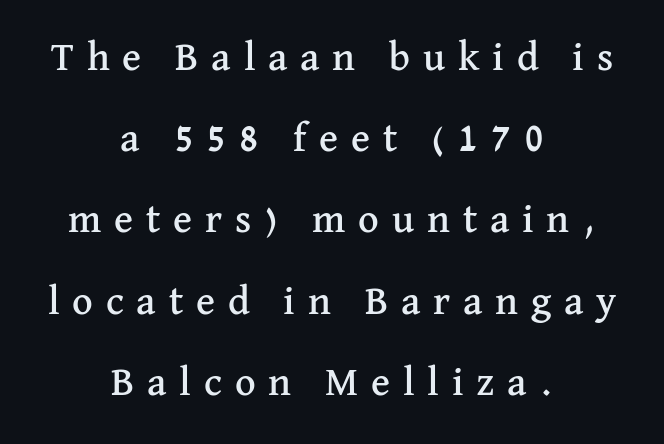
Vertical strokes here are truly vertical. The font family rendered here belongs to the serif group. Substantial extra tracking has been applied to these lines. How would I describe the line gaps? Wide and relaxed. Descender tails drop into unmarked territory. Here the designer chose a conventional face with non-uniform glyph widths.
